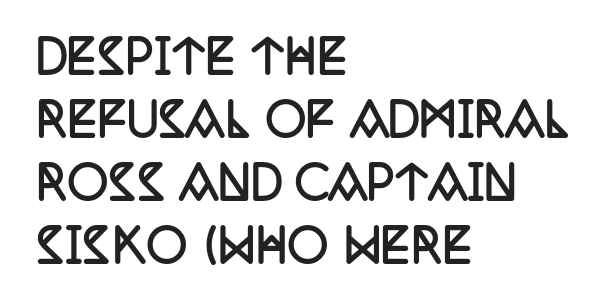
Q: Is the text bold? A: Yes.
Q: Is the text italic (slanted)? A: No, it is upright.
Q: Is the typeface a serif or a sans-serif typeface? A: Serif.
Q: Is the text underlined? A: No.
Q: How is the paragraph aligned? A: Left-aligned.
Q: Is the spacing between letters normal or unusually wide? A: Normal.
Q: Is the spacing between lines tight, normal or loose? A: Normal.
Q: Width (condensed, normal, or wide)? A: Condensed.
Q: Stroke contrast? A: Low.
Q: x-height? A: Large.
Q: Monospaced? A: No.
